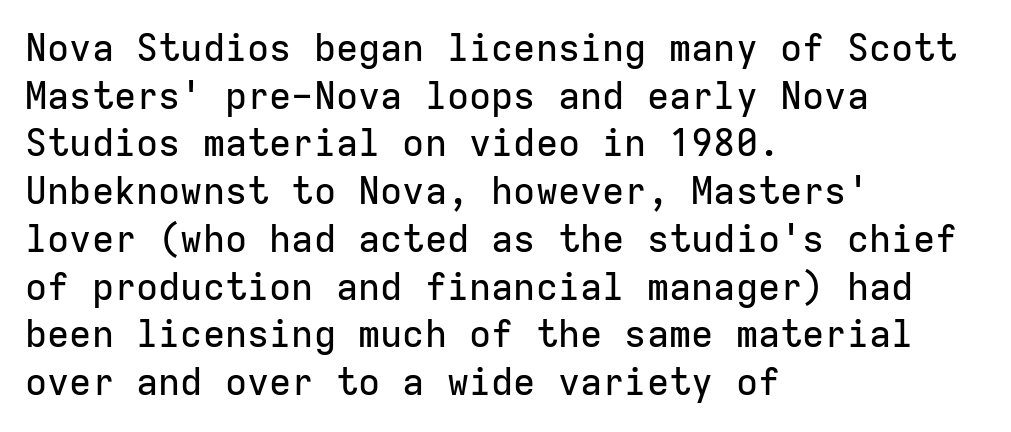
Clear beneath every line of the passage. Each word holds together tightly as a unit, with standard inter-letter gaps. Alignment: flush left. The letters stand upright; this is a roman face. Unlike a traditional serif, this face leaves its strokes unadorned. The letters march in equal steps, a hallmark of fixed-pitch type.
